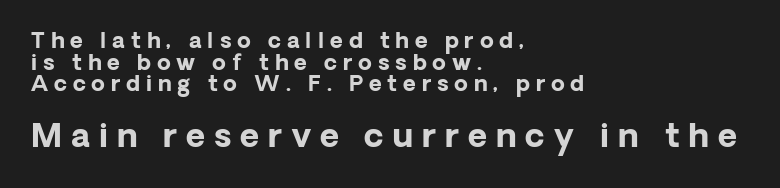
{"serif": "no", "italic": "no", "bold": "yes", "weight": "bold", "width": "normal", "stroke_contrast": "low", "x_height": "medium", "monospaced": "no", "underline": "no", "align": "left", "line_spacing": "tight", "line_spacing_ratio": 0.98, "letter_spacing": "wide", "letter_spacing_em": 0.27, "larger_block": "second", "size_ratio": 1.5, "glyph_px": 33}
